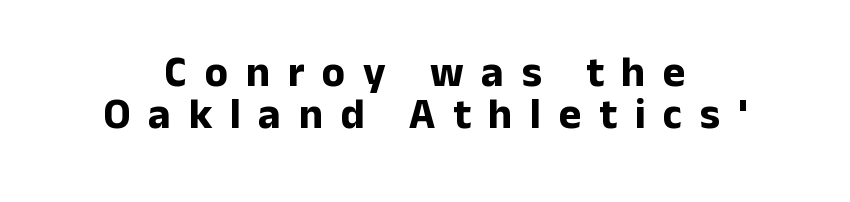
Q: Is the text bold? A: Yes.
Q: Is the text italic (slanted)? A: No, it is upright.
Q: Is the typeface a serif or a sans-serif typeface? A: Sans-serif.
Q: Is the text underlined? A: No.
Q: How is the paragraph aligned? A: Centered.
Q: Is the spacing between letters normal or unusually wide? A: Unusually wide.
Q: Is the spacing between lines tight, normal or loose? A: Tight.
Q: Width (condensed, normal, or wide)? A: Normal.
Q: Stroke contrast? A: Low.
Q: x-height? A: Medium.
Q: Monospaced? A: No.
